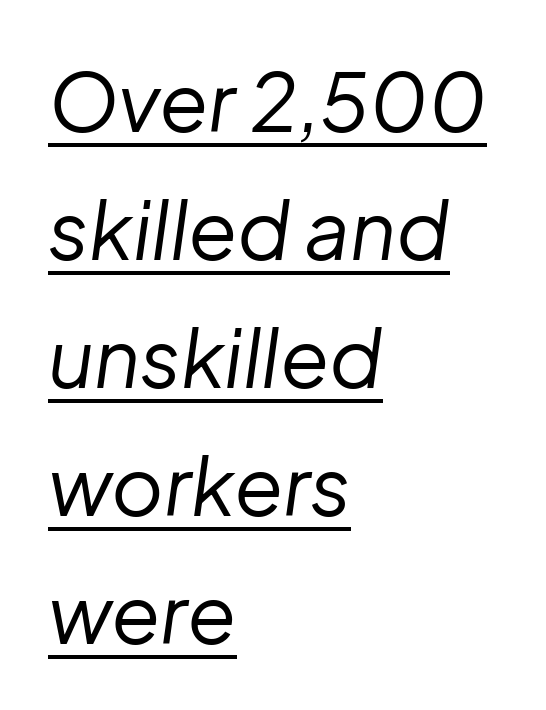
The image shows 80 px regular-weight type, italic (leaning right); set left-aligned, normal line spacing (1.6x), normal letter spacing, underlined; low stroke contrast and a medium x-height.
